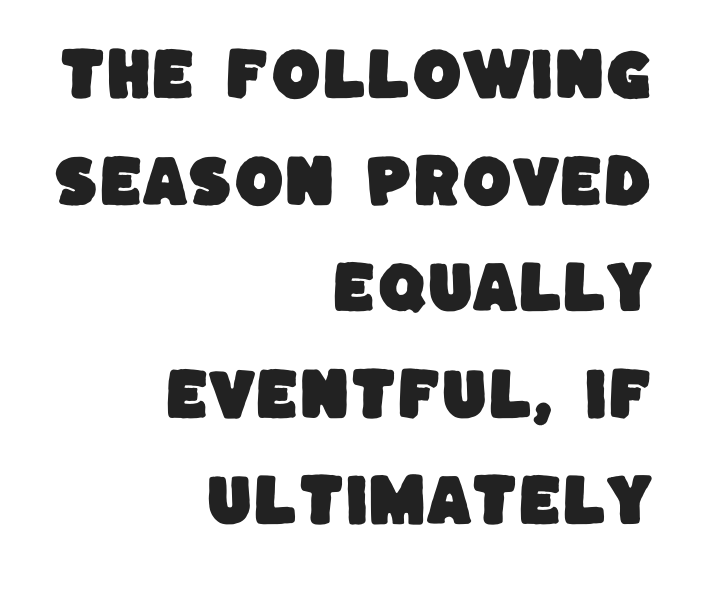
{"serif": "no", "width": "normal", "stroke_contrast": "low", "x_height": "large", "monospaced": "no", "underline": "no", "align": "right", "line_spacing_ratio": 1.87, "letter_spacing": "normal", "letter_spacing_em": 0.0, "glyph_px": 57}
